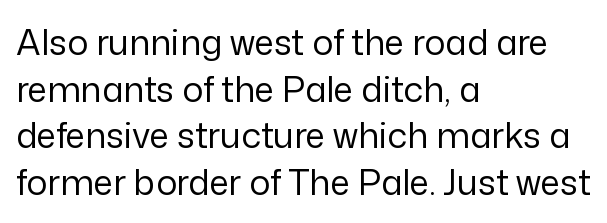
The passage is arranged the way most books set body copy — flush left. No word sits above an underline. Designer's note — italics off, roman on. These lines are rendered in a variable-pitch font.
